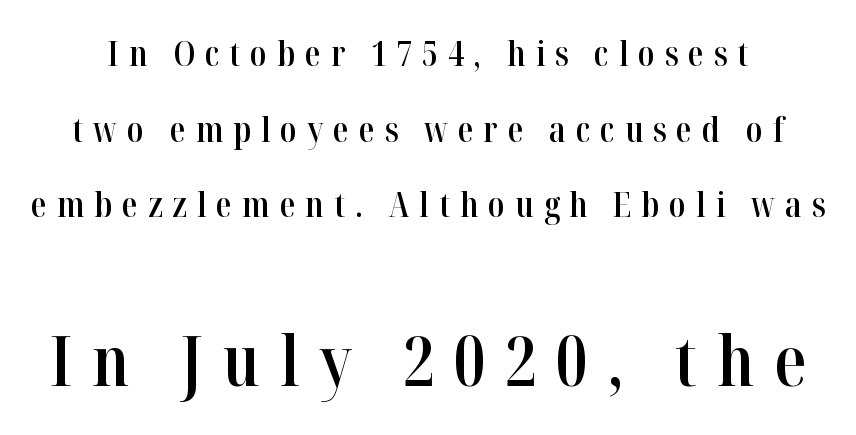
The image shows 70 px semibold, condensed serif type, upright; set loose line spacing (2.16x), unusually wide letter spacing (+0.28 em), not underlined; the second (bottom) block is 2.0x larger; high stroke contrast and a medium x-height.
